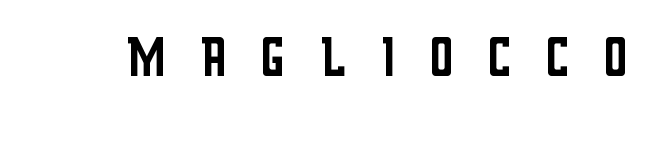
The designer went with a sans here, leaving each stem footless. Look at the tracking — it's clearly loosened, letters drifting apart. Type without underlining. A roman cut, with each character standing at attention. The passage shown is typed in a proportional face where columns would drift.
